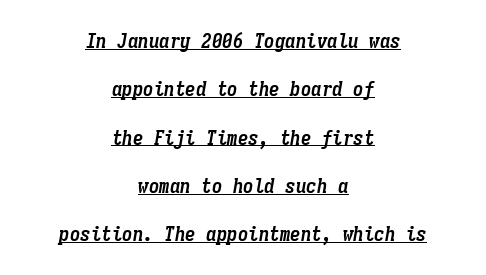
The image shows 21 px bold type, italic (leaning right); set centered, loose line spacing (2.3x), normal letter spacing, underlined.
